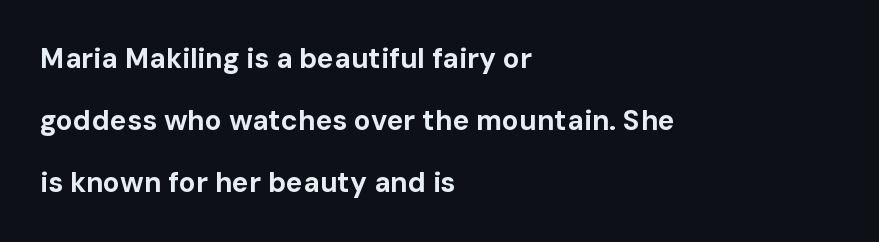
The image shows 28 px bold sans-serif type, upright; set left-aligned, loose line spacing (2.22x), normal letter spacing, not underlined; low stroke contrast and a medium x-height.
